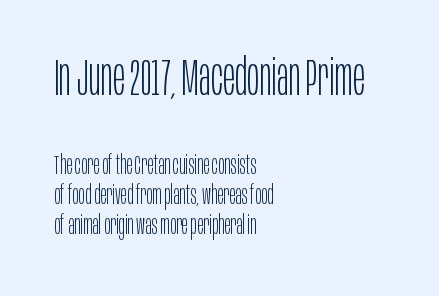
The image shows 51 px light, condensed sans-serif type, upright; set left-aligned, tight line spacing (1.15x), normal letter spacing, not underlined; the first (top) block is 1.96x larger; low stroke contrast and a large x-height.
